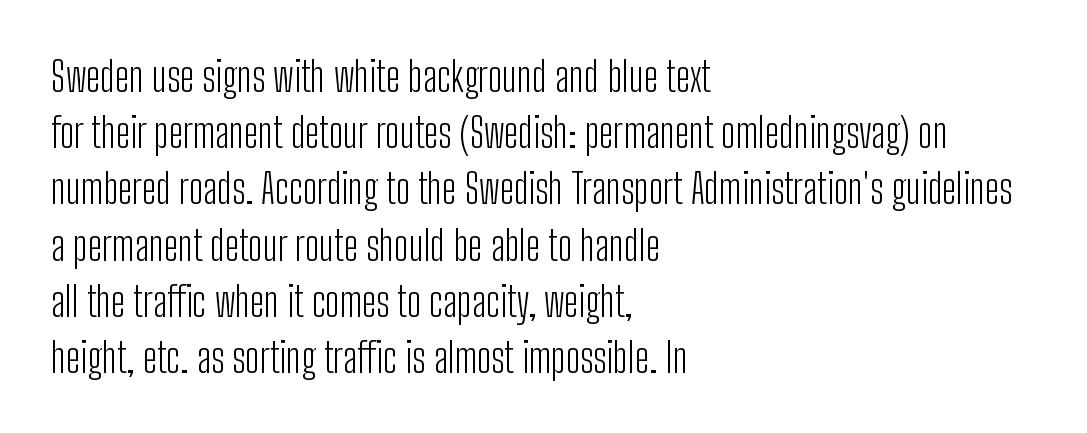
{"serif": "no", "italic": "no", "bold": "no", "weight": "light", "width": "condensed", "stroke_contrast": "low", "x_height": "medium", "monospaced": "no", "underline": "no", "align": "left", "line_spacing": "normal", "line_spacing_ratio": 1.37, "letter_spacing": "normal", "letter_spacing_em": 0.0, "glyph_px": 41}
